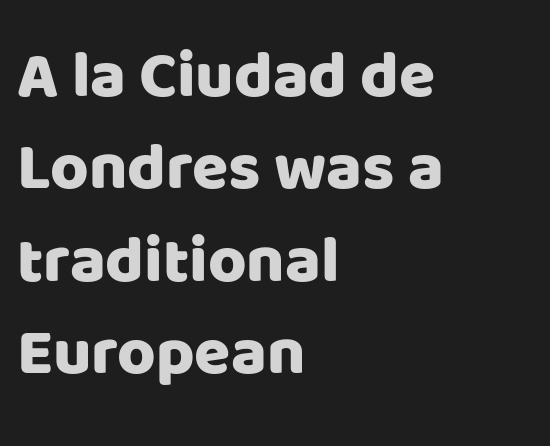
Letterform terminals end flat and unadorned throughout the passage. In terms of posture, this sample is upright. Do the characters align in a grid? No, the font is proportional. Students, note that the glyphs here touch the page at normal intervals. Students, observe: this is what conventionally led text looks like.
